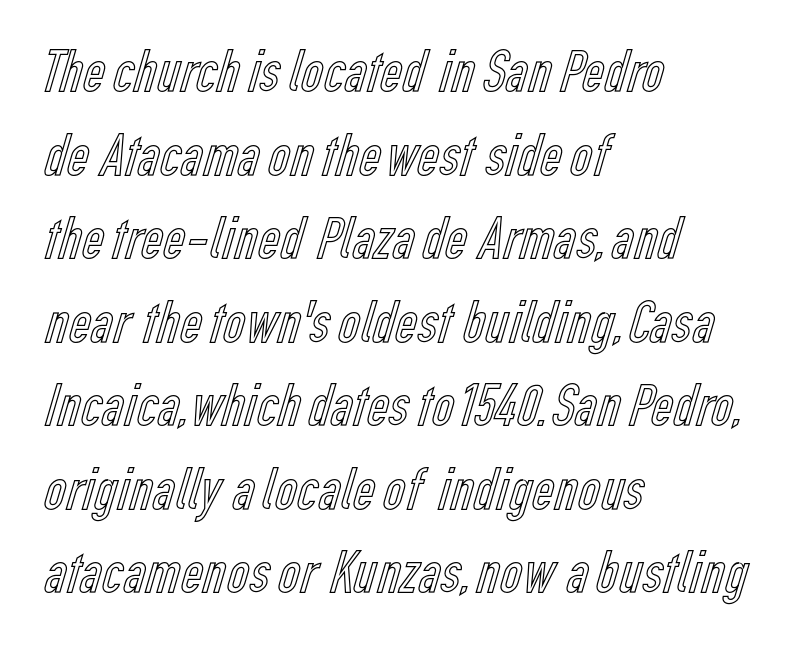
Q: Is the text italic (slanted)? A: Yes.
Q: Is the text underlined? A: No.
Q: How is the paragraph aligned? A: Left-aligned.
Q: Is the spacing between letters normal or unusually wide? A: Normal.
Q: Is the spacing between lines tight, normal or loose? A: Normal.
Q: Width (condensed, normal, or wide)? A: Condensed.
Q: x-height? A: Medium.
Q: Monospaced? A: No.
